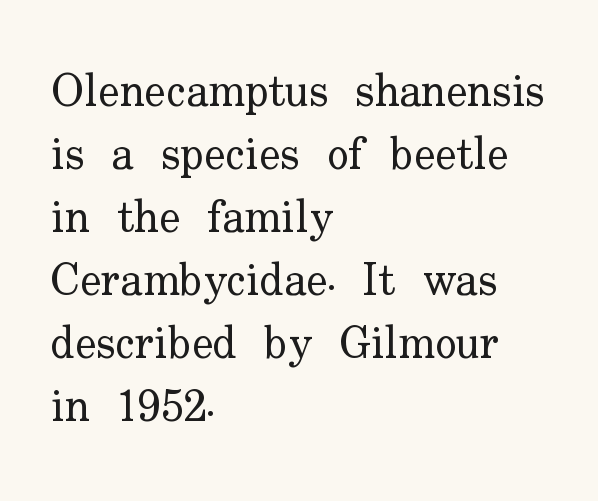
The image shows 45 px regular-weight serif type, upright; set left-aligned, normal line spacing (1.4x), normal letter spacing, not underlined; low stroke contrast and a small x-height.
